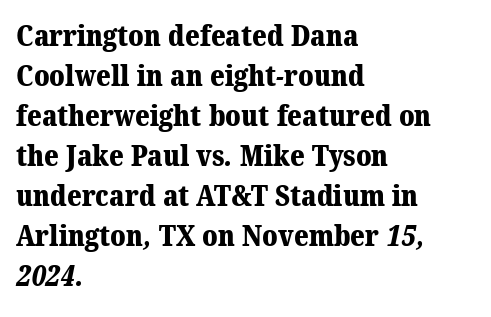
The image shows 28 px heavy serif type; set left-aligned, normal line spacing (1.43x), normal letter spacing, not underlined; medium stroke contrast and a medium x-height.
